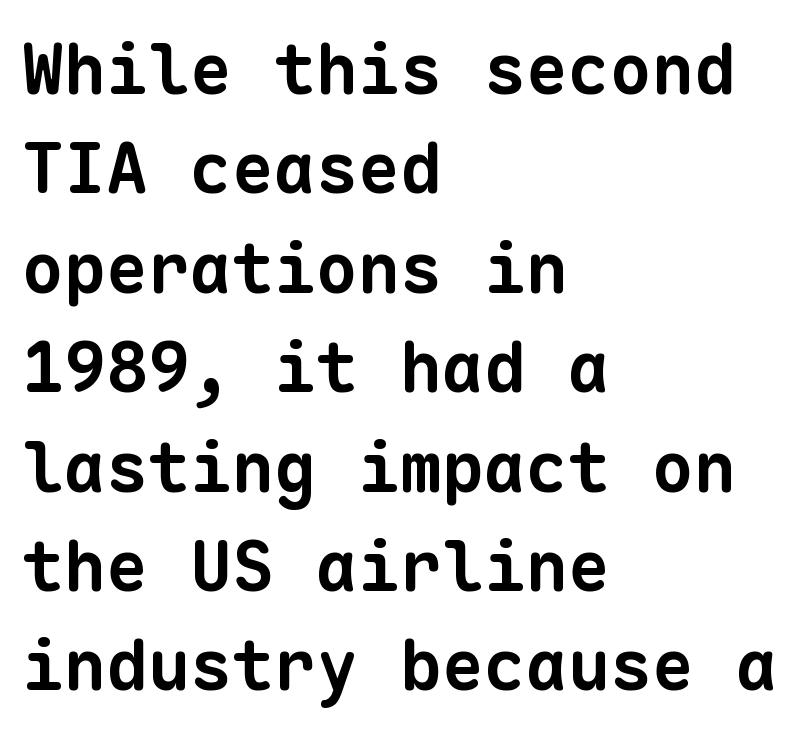
The image shows 70 px bold sans-serif type, monospaced; set left-aligned, normal line spacing (1.42x), normal letter spacing, not underlined; low stroke contrast and a medium x-height.
